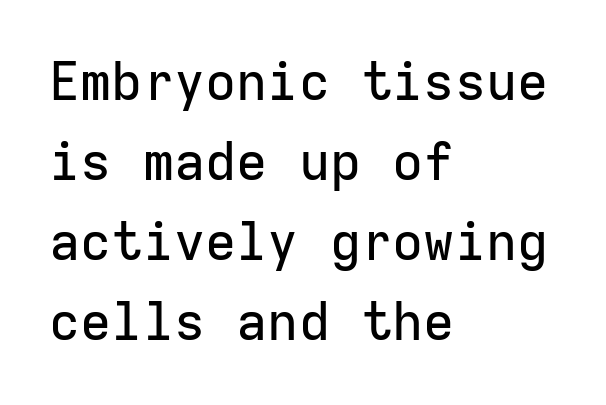
{"serif": "no", "italic": "no", "width": "normal", "stroke_contrast": "low", "x_height": "medium", "monospaced": "yes", "underline": "no", "align": "left", "line_spacing": "normal", "line_spacing_ratio": 1.54, "letter_spacing": "normal", "letter_spacing_em": 0.0, "glyph_px": 52}
